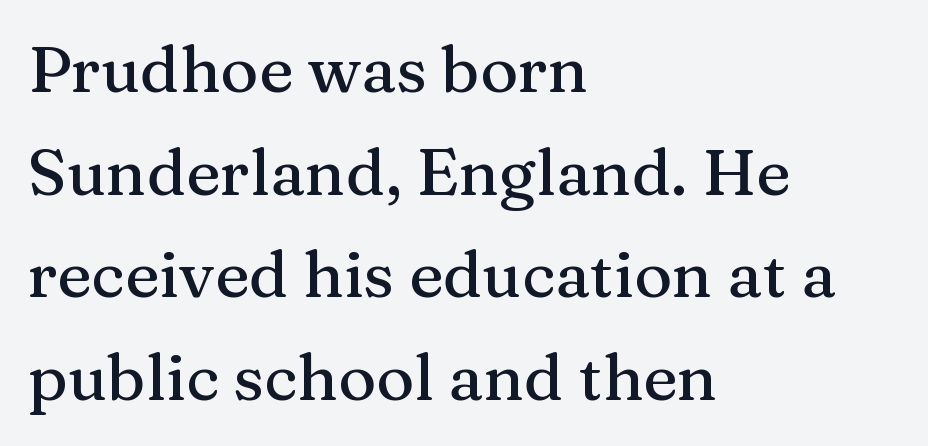
The image shows 65 px serif type, upright; set left-aligned, normal line spacing (1.58x), normal letter spacing, not underlined; medium stroke contrast and a medium x-height.
